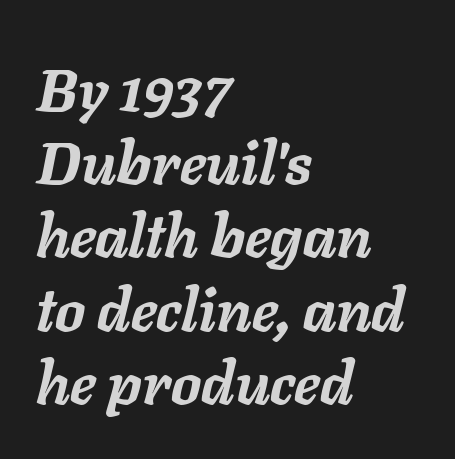
Character widths vary here, with narrow letters taking less room than wide ones. The rag falls on the right side of this text block. Look at the stroke-to-counter ratio: heavy, a bold. The area under the type is left untouched.
